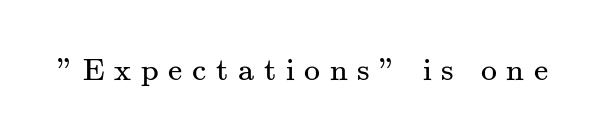
The image shows 32 px regular-weight serif type, upright; set unusually wide letter spacing (+0.3 em), not underlined; medium stroke contrast and a small x-height.
